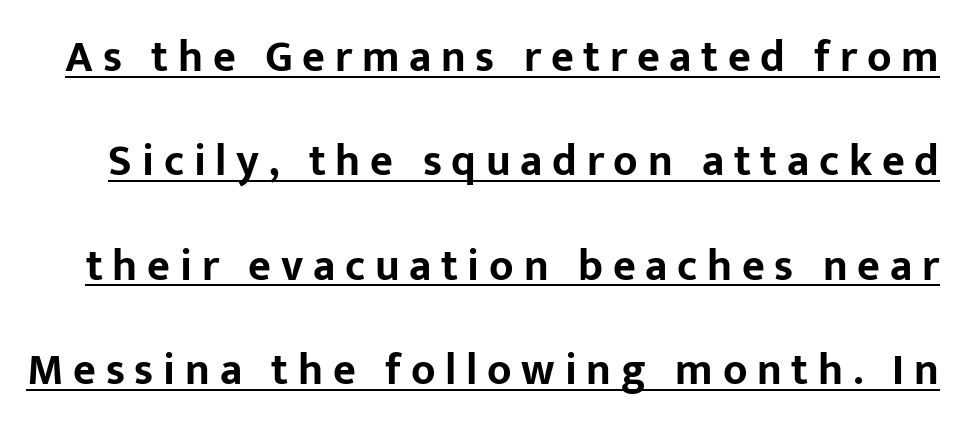
{"serif": "no", "italic": "no", "bold": "yes", "weight": "bold", "width": "normal", "stroke_contrast": "low", "x_height": "medium", "monospaced": "no", "underline": "yes", "line_spacing": "loose", "line_spacing_ratio": 2.37, "letter_spacing": "wide", "letter_spacing_em": 0.22, "glyph_px": 44}
